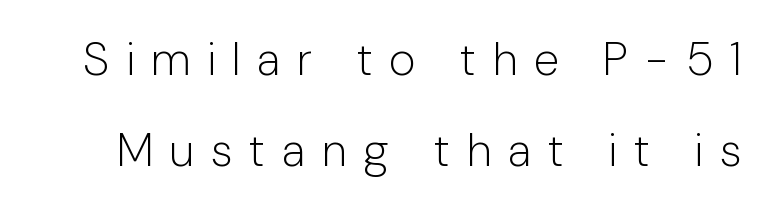
{"serif": "no", "italic": "no", "bold": "no", "weight": "light", "width": "normal", "stroke_contrast": "low", "x_height": "medium", "monospaced": "no", "underline": "no", "line_spacing": "loose", "line_spacing_ratio": 1.98, "letter_spacing": "wide", "letter_spacing_em": 0.37, "glyph_px": 46}
